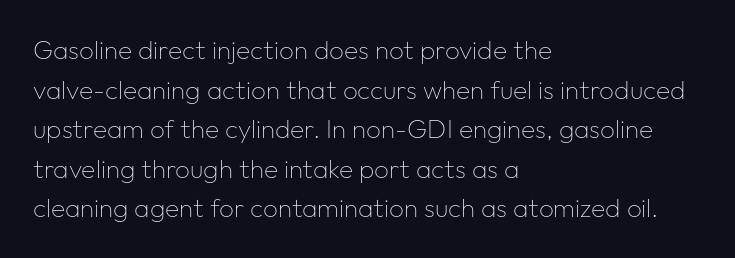
The image shows 26 px text type, upright; set left-aligned, normal line spacing (1.52x), normal letter spacing, not underlined.
